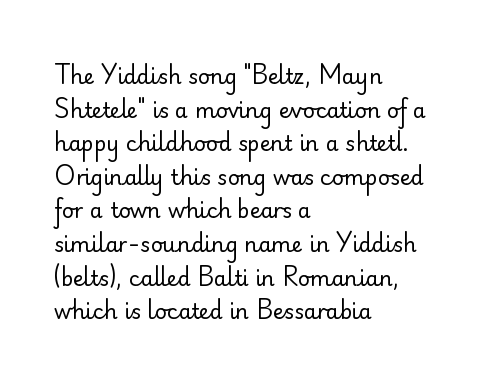
{"italic": "no", "bold": "no", "underline": "no", "align": "left", "line_spacing": "normal", "line_spacing_ratio": 1.6, "letter_spacing": "normal", "letter_spacing_em": 0.0, "glyph_px": 21}
